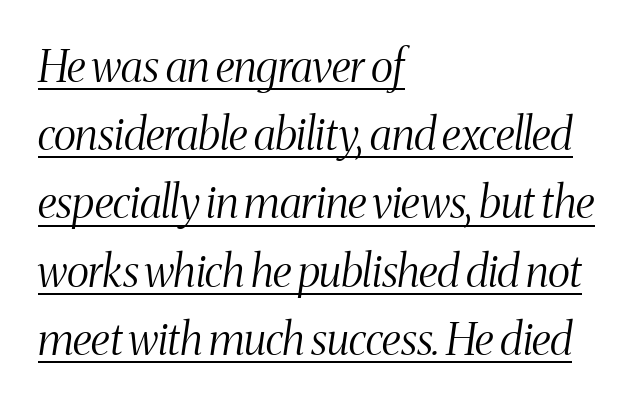
The image shows 44 px light, condensed serif type, italic (leaning right); set left-aligned, normal line spacing (1.55x), normal letter spacing, underlined; medium stroke contrast and a medium x-height.
